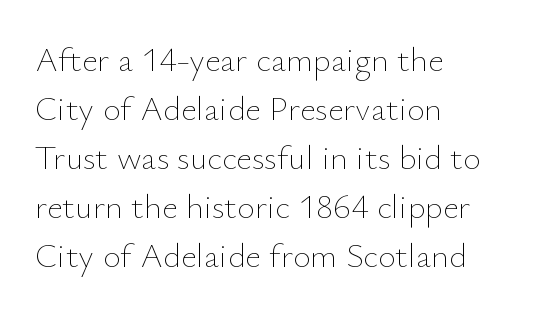
{"italic": "no", "bold": "no", "weight": "thin", "width": "normal", "stroke_contrast": "low", "x_height": "small", "monospaced": "no", "underline": "no", "align": "left", "line_spacing": "normal", "line_spacing_ratio": 1.44, "letter_spacing": "normal", "letter_spacing_em": 0.0, "glyph_px": 34}
